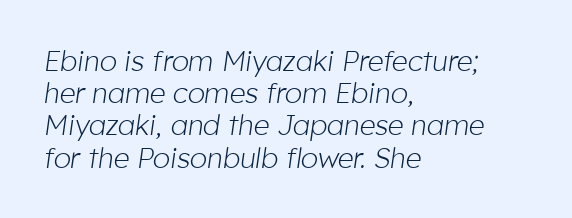
{"italic": "yes", "lean": "right", "slant_degrees": 8, "bold": "no", "weight": "light", "width": "normal", "stroke_contrast": "low", "x_height": "medium", "monospaced": "no", "underline": "no", "align": "left", "line_spacing": "tight", "line_spacing_ratio": 1.15, "letter_spacing": "normal", "letter_spacing_em": 0.0, "glyph_px": 28}
